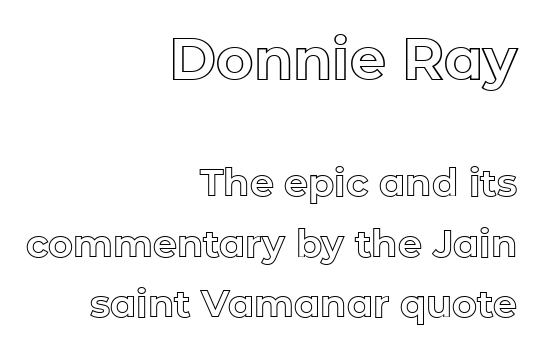
Q: Is the text italic (slanted)? A: No, it is upright.
Q: Is the text underlined? A: No.
Q: How is the paragraph aligned? A: Right-aligned.
Q: Is the spacing between letters normal or unusually wide? A: Normal.
Q: Is the spacing between lines tight, normal or loose? A: Normal.
Q: Which block of text is set in a larger size, the first (top) or the second (bottom)? A: The first (top) one.
Q: Width (condensed, normal, or wide)? A: Normal.
Q: x-height? A: Medium.
Q: Monospaced? A: No.
